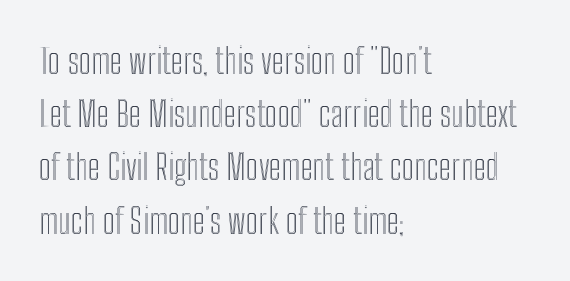
No extra tracking has been applied to these lines. The letters advance in unequal steps, a hallmark of proportional type. Alignment: flush left. Lines of text with bare space underneath. Italic? Not at all — the glyphs are vertical. Does the leading feel generous? No, just average.
